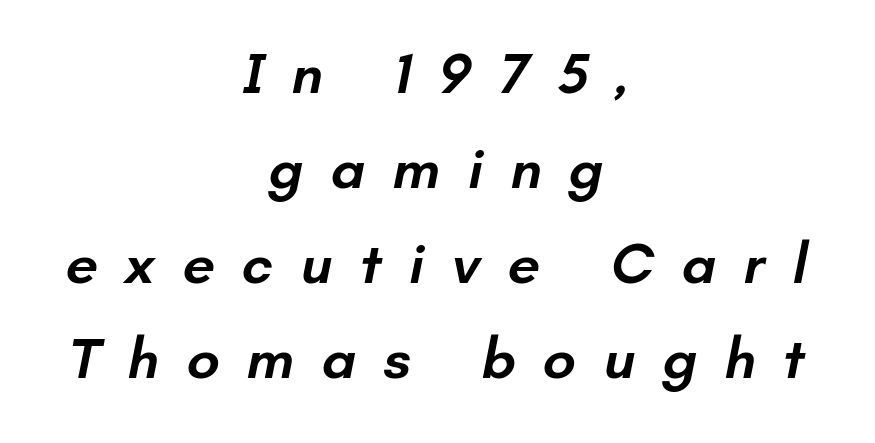
Q: Is the text bold? A: Semi-bold.
Q: Is the typeface a serif or a sans-serif typeface? A: Sans-serif.
Q: Is the text underlined? A: No.
Q: How is the paragraph aligned? A: Centered.
Q: Is the spacing between letters normal or unusually wide? A: Unusually wide.
Q: Is the spacing between lines tight, normal or loose? A: Normal.
Q: Width (condensed, normal, or wide)? A: Normal.
Q: Stroke contrast? A: Low.
Q: x-height? A: Small.
Q: Monospaced? A: No.
